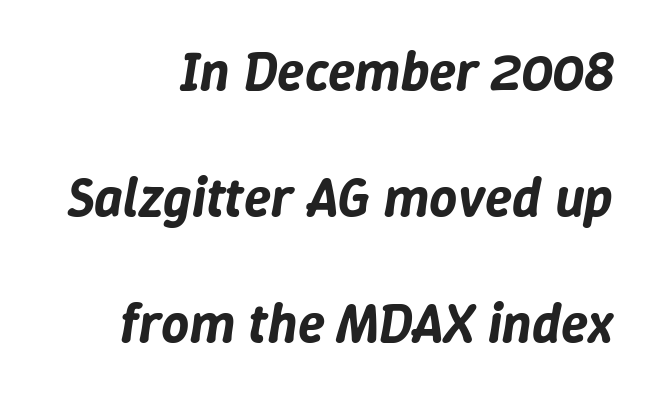
Descender tails drop into unmarked territory. Line spacing here is loose. Look at the tracking — it's just the regular setting, nothing added. Looking at the ascenders, they clearly lean. The rendering uses natural spacing where letterforms have individual widths.
